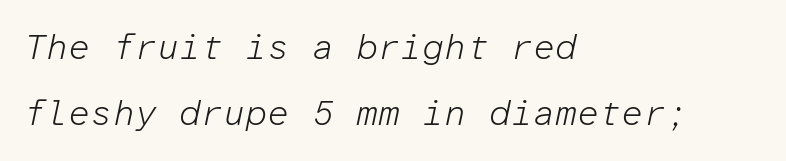
Q: Is the text bold? A: No.
Q: Is the text italic (slanted)? A: Yes, it leans right by about 12 degrees.
Q: Is the text underlined? A: No.
Q: How is the paragraph aligned? A: Left-aligned.
Q: Is the spacing between letters normal or unusually wide? A: Normal.
Q: Width (condensed, normal, or wide)? A: Normal.
Q: Stroke contrast? A: Low.
Q: x-height? A: Medium.
Q: Monospaced? A: Yes.
